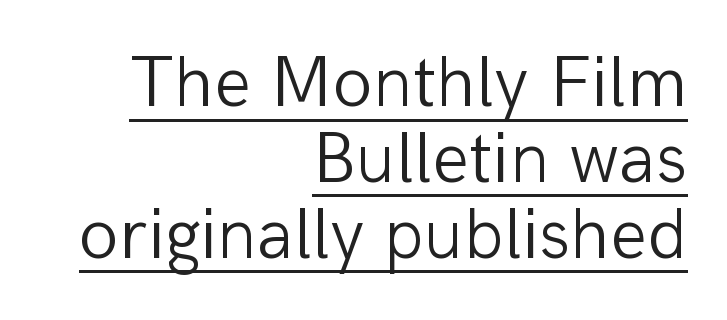
The image shows 73 px light sans-serif type, upright; set right-aligned, tight line spacing (1.04x), normal letter spacing, underlined; low stroke contrast and a medium x-height.
